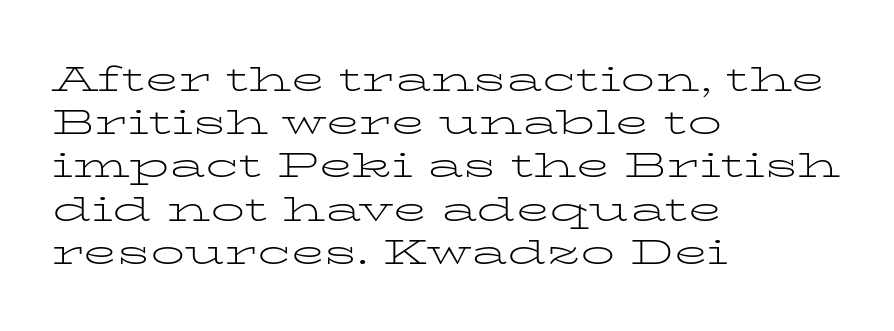
The glyphs are unaccompanied by any horizontal stroke below them. Character widths vary here, with narrow letters taking less room than wide ones. Stems here are at most as thick as an everyday book face. The text was rendered using a seriffed face with decorative stroke endings. The typesetter chose a ragged-right arrangement here. A roman cut, with each character standing at attention.
